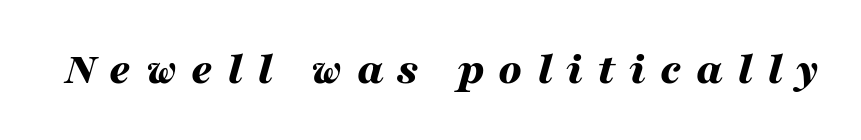
Q: Is the text bold? A: Yes.
Q: Is the text italic (slanted)? A: Yes, it leans right by about 16 degrees.
Q: Is the text underlined? A: No.
Q: Is the spacing between letters normal or unusually wide? A: Unusually wide.
Q: Width (condensed, normal, or wide)? A: Wide.
Q: Stroke contrast? A: Medium.
Q: x-height? A: Medium.
Q: Monospaced? A: No.
